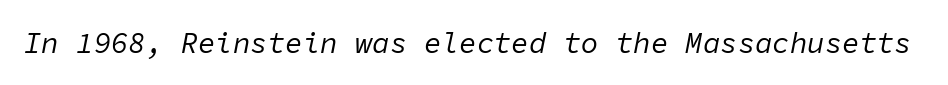
{"italic": "yes", "lean": "right", "slant_degrees": 11, "bold": "no", "weight": "regular", "width": "normal", "stroke_contrast": "low", "x_height": "medium", "monospaced": "yes", "underline": "no", "letter_spacing": "normal", "letter_spacing_em": 0.0, "glyph_px": 29}
